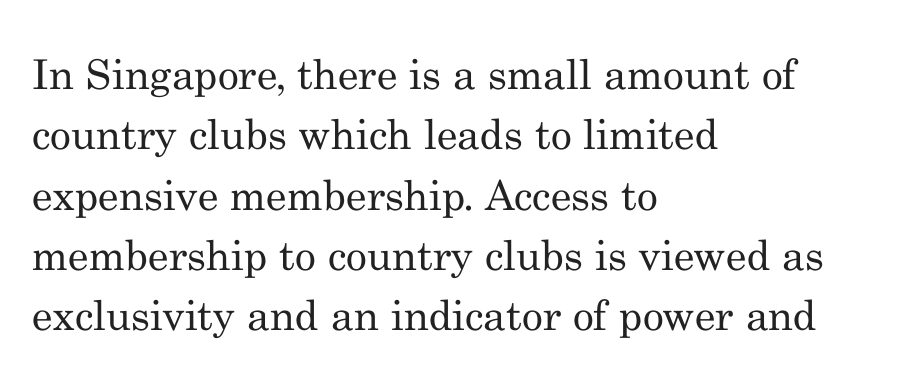
Baseline-to-baseline distance is the conventional proportion of letter height. The strokes are not fattened; the text isn't bold. The typeface chosen for these lines features serifs. The letters stand straight up with perfectly vertical stems. This sample is left-justified, so line endings fall wherever the words run out.
